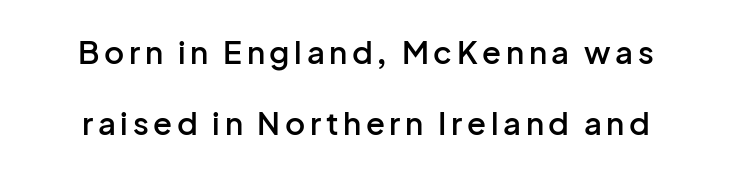
Q: Is the text bold? A: Semi-bold.
Q: Is the text italic (slanted)? A: No, it is upright.
Q: Is the typeface a serif or a sans-serif typeface? A: Sans-serif.
Q: Is the text underlined? A: No.
Q: Is the spacing between lines tight, normal or loose? A: Loose.
Q: Width (condensed, normal, or wide)? A: Normal.
Q: Stroke contrast? A: Low.
Q: x-height? A: Medium.
Q: Monospaced? A: No.
